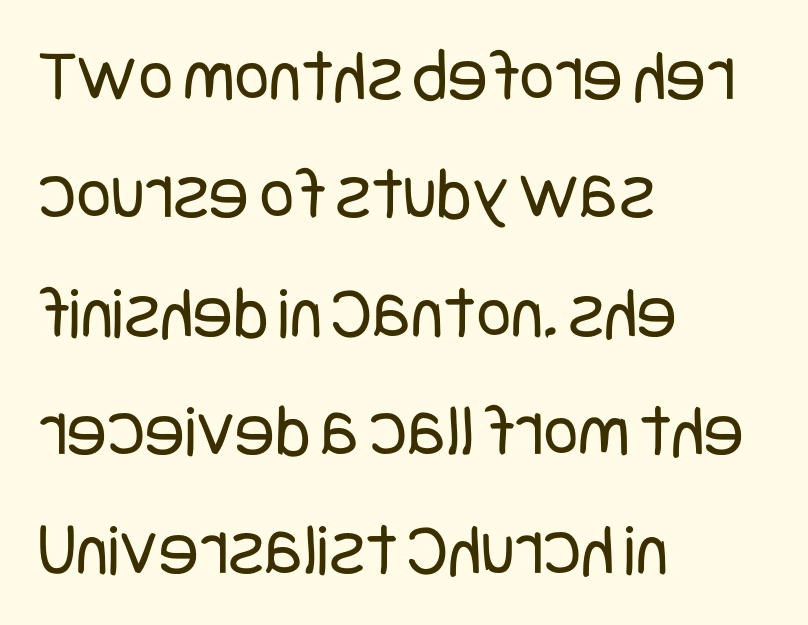
The image shows 75 px regular-weight, condensed sans-serif type, upright; set left-aligned, normal line spacing (1.58x), normal letter spacing, not underlined; low stroke contrast and a large x-height.
